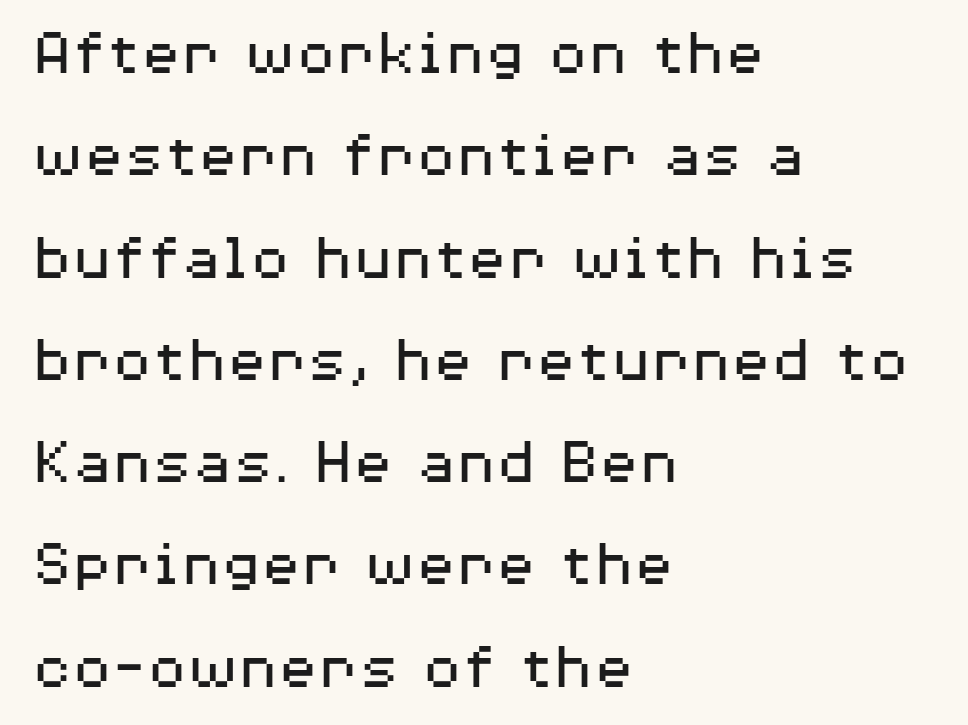
{"serif": "no", "italic": "no", "bold": "no", "weight": "regular", "width": "wide", "stroke_contrast": "medium", "x_height": "medium", "monospaced": "no", "underline": "no", "align": "left", "line_spacing": "normal", "line_spacing_ratio": 1.55, "letter_spacing": "normal", "letter_spacing_em": 0.0, "glyph_px": 66}
